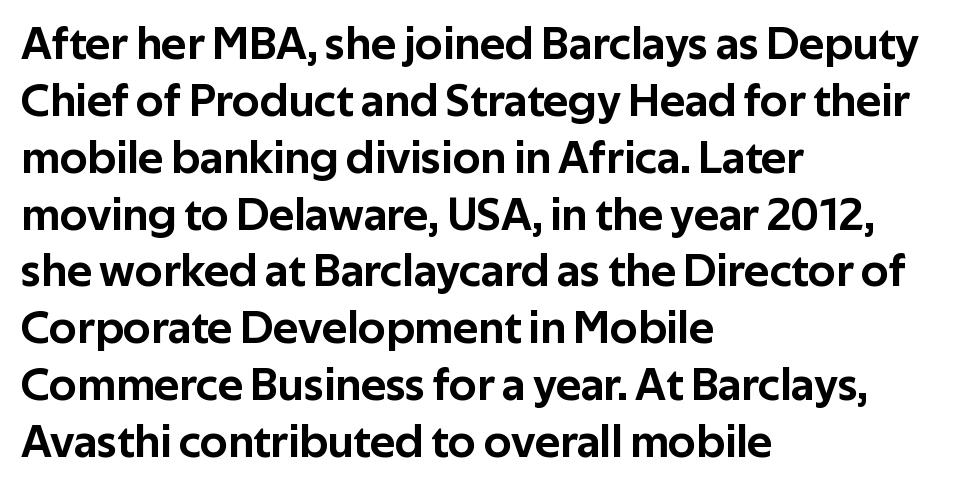
{"serif": "no", "italic": "no", "width": "normal", "stroke_contrast": "low", "x_height": "medium", "monospaced": "no", "underline": "no", "align": "left", "line_spacing_ratio": 1.21, "letter_spacing": "normal", "letter_spacing_em": 0.0, "glyph_px": 47}
